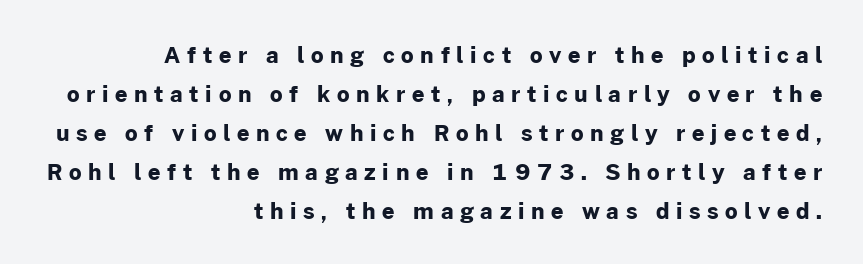
Q: Is the text bold? A: Yes.
Q: Is the text italic (slanted)? A: No, it is upright.
Q: Is the text underlined? A: No.
Q: How is the paragraph aligned? A: Right-aligned.
Q: Is the spacing between letters normal or unusually wide? A: Unusually wide.
